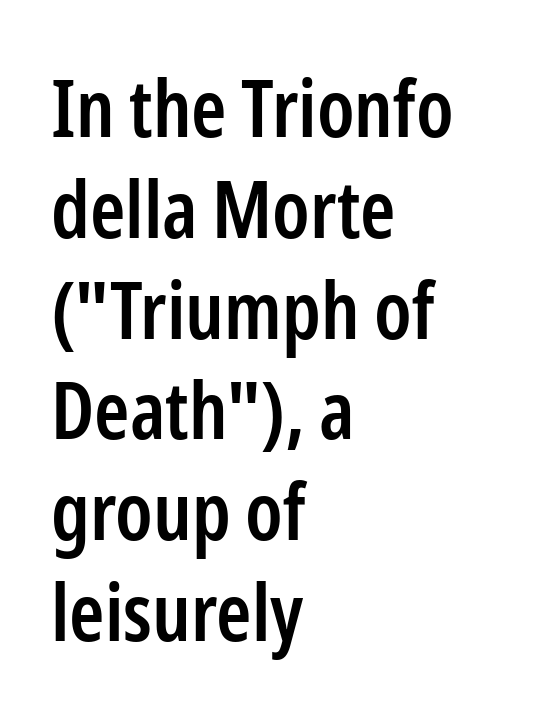
The image shows 80 px semibold, condensed sans-serif type, upright; set left-aligned, normal line spacing (1.26x), normal letter spacing, not underlined; low stroke contrast and a medium x-height.
